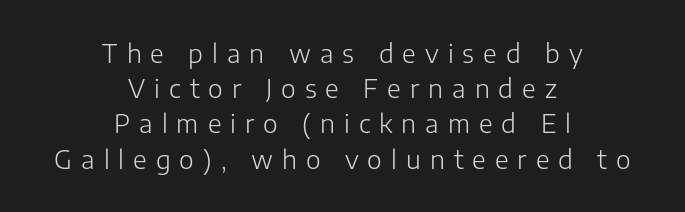
{"italic": "no", "bold": "no", "underline": "no", "align": "center", "line_spacing": "normal", "line_spacing_ratio": 1.41, "letter_spacing": "wide", "letter_spacing_em": 0.36, "glyph_px": 25}
